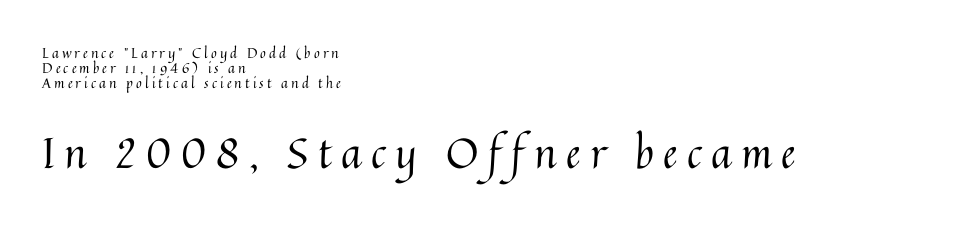
Q: Is the text bold? A: No.
Q: Is the text underlined? A: No.
Q: How is the paragraph aligned? A: Left-aligned.
Q: Is the spacing between letters normal or unusually wide? A: Unusually wide.
Q: Is the spacing between lines tight, normal or loose? A: Tight.
Q: Which block of text is set in a larger size, the first (top) or the second (bottom)? A: The second (bottom) one.
Q: Width (condensed, normal, or wide)? A: Normal.
Q: Stroke contrast? A: Medium.
Q: x-height? A: Medium.
Q: Monospaced? A: No.
